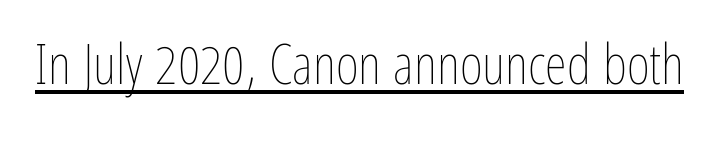
{"italic": "no", "bold": "no", "weight": "thin", "width": "condensed", "stroke_contrast": "low", "x_height": "medium", "monospaced": "no", "underline": "yes", "letter_spacing": "normal", "letter_spacing_em": 0.0, "glyph_px": 56}
